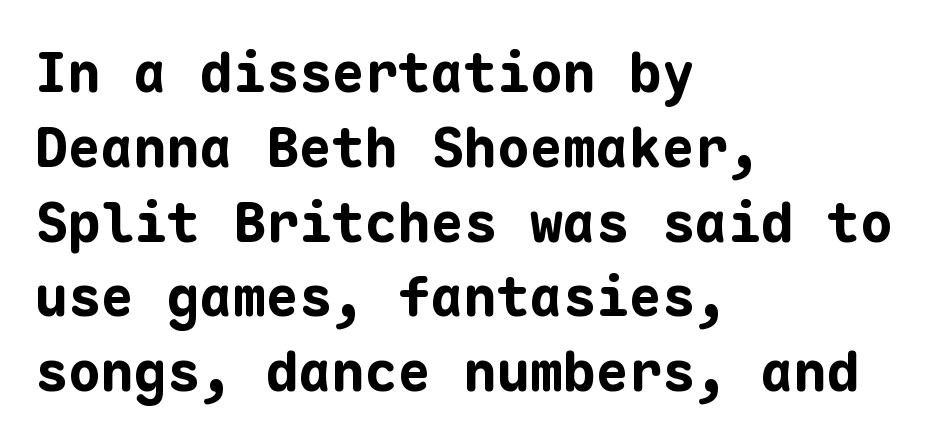
Fixed-width glyphs throughout — classic coding-font behaviour. A sans-serif font was chosen for this passage. In terms of posture, this sample is upright. Compared with an ordinary text face, these strokes are far heavier — a full bold. Regular leading. No extra tracking has been applied to these lines.
